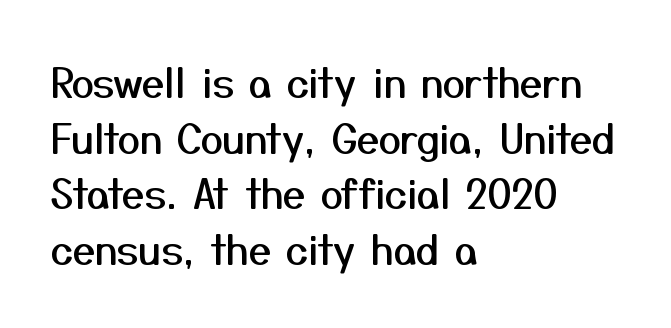
Q: Is the text italic (slanted)? A: No, it is upright.
Q: Is the typeface a serif or a sans-serif typeface? A: Sans-serif.
Q: Is the text underlined? A: No.
Q: How is the paragraph aligned? A: Left-aligned.
Q: Is the spacing between letters normal or unusually wide? A: Normal.
Q: Is the spacing between lines tight, normal or loose? A: Normal.
Q: Width (condensed, normal, or wide)? A: Normal.
Q: Stroke contrast? A: Medium.
Q: x-height? A: Medium.
Q: Monospaced? A: No.
